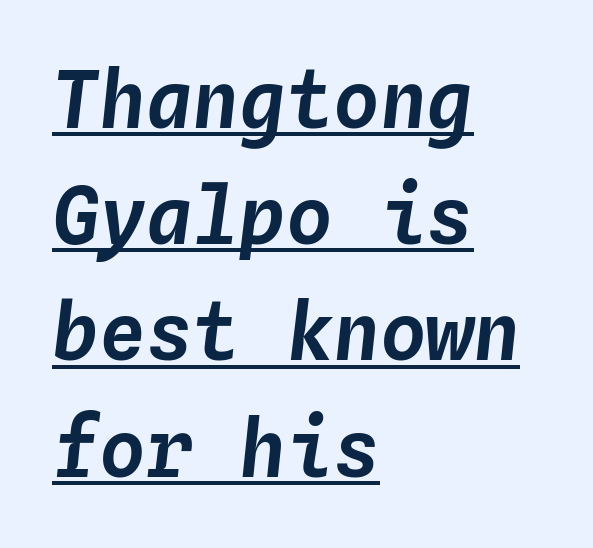
Q: Is the text italic (slanted)? A: Yes, it leans right by about 4 degrees.
Q: Is the text underlined? A: Yes.
Q: How is the paragraph aligned? A: Left-aligned.
Q: Is the spacing between letters normal or unusually wide? A: Normal.
Q: Is the spacing between lines tight, normal or loose? A: Normal.
Q: Width (condensed, normal, or wide)? A: Normal.
Q: Stroke contrast? A: Low.
Q: x-height? A: Medium.
Q: Monospaced? A: Yes.
